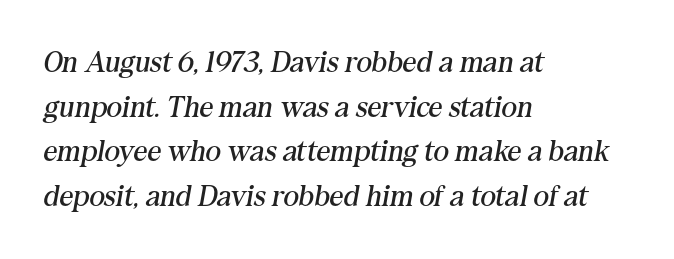
The rag falls on the right side of this text block. This is serif lettering, the kind often seen in printed books. The letters are slanted; this is an italic face. Is there much room between lines? A standard amount, neither cramped nor airy. The tracking reads as untouched default to a designer's eye.
